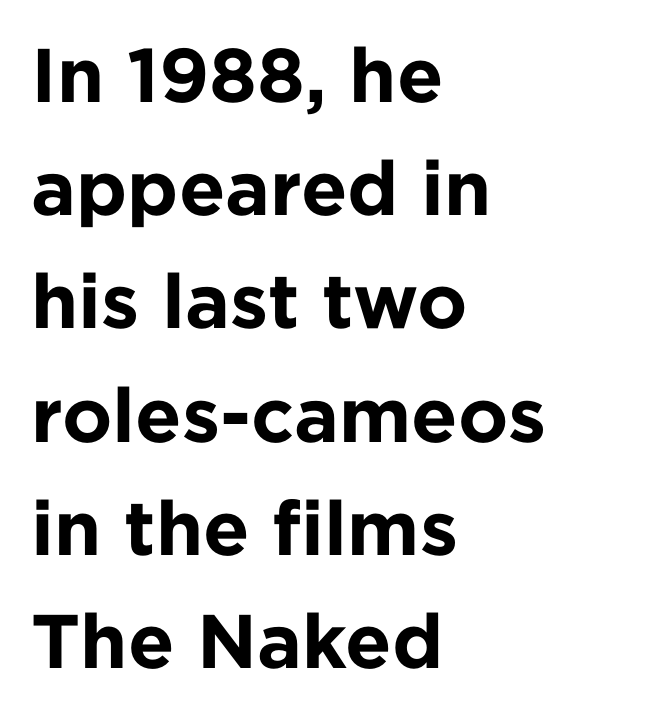
Q: Is the text bold? A: Yes.
Q: Is the text italic (slanted)? A: No, it is upright.
Q: Is the typeface a serif or a sans-serif typeface? A: Sans-serif.
Q: Is the text underlined? A: No.
Q: How is the paragraph aligned? A: Left-aligned.
Q: Is the spacing between letters normal or unusually wide? A: Normal.
Q: Is the spacing between lines tight, normal or loose? A: Normal.
Q: Width (condensed, normal, or wide)? A: Normal.
Q: Stroke contrast? A: Low.
Q: x-height? A: Medium.
Q: Monospaced? A: No.
